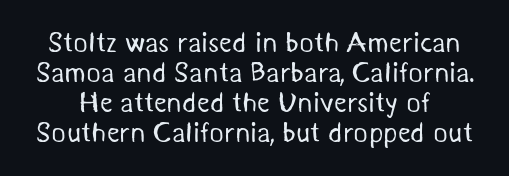
{"serif": "no", "bold": "no", "weight": "regular", "width": "normal", "stroke_contrast": "medium", "x_height": "medium", "monospaced": "no", "underline": "no", "line_spacing": "tight", "line_spacing_ratio": 1.07, "letter_spacing": "normal", "letter_spacing_em": 0.0, "glyph_px": 28}
